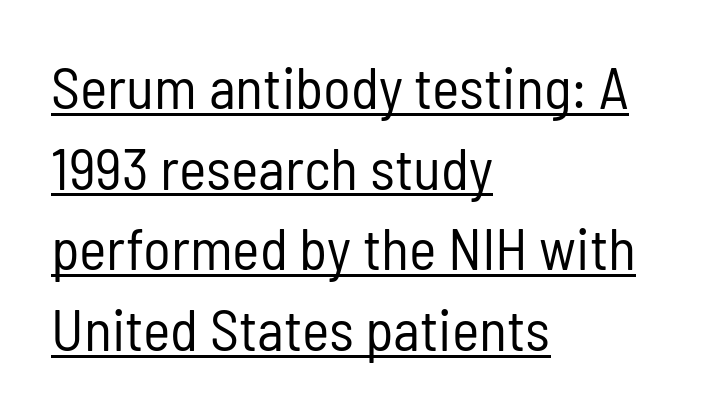
The passage shown has conventional tracking throughout. Character widths vary here, with narrow letters taking less room than wide ones. Unbolded letterforms with no extra heft. Every row of glyphs begins at an identical x-position on the left.
